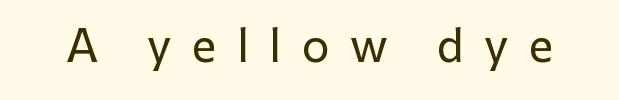
What stands out about the letter spacing? Its width — letters are far apart. Type without underlining. Is there any slant? The stems are plumb. Look at the bottom of the vertical strokes: they stop flat, with no serifs. Do the characters align in a grid? No, the font is proportional.
